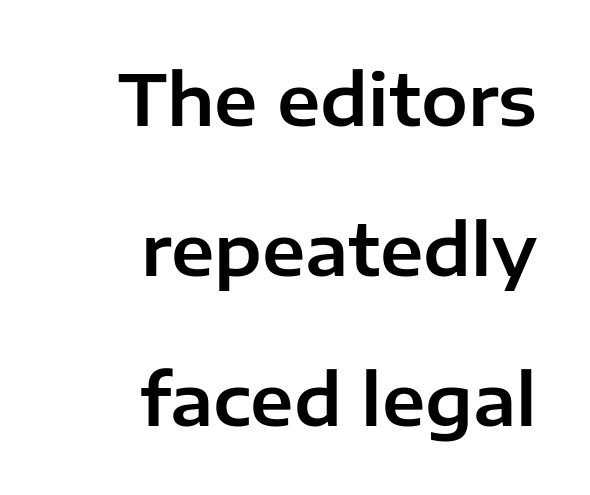
The image shows 70 px sans-serif type, upright; set right-aligned, loose line spacing (2.14x), normal letter spacing, not underlined; low stroke contrast and a medium x-height.
